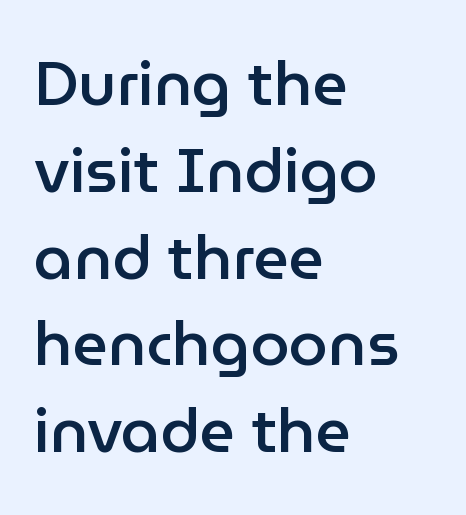
{"serif": "no", "italic": "no", "bold": "semi", "weight": "semibold", "width": "normal", "stroke_contrast": "low", "x_height": "medium", "monospaced": "no", "underline": "no", "align": "left", "line_spacing": "normal", "line_spacing_ratio": 1.4, "letter_spacing": "normal", "letter_spacing_em": 0.0, "glyph_px": 62}
